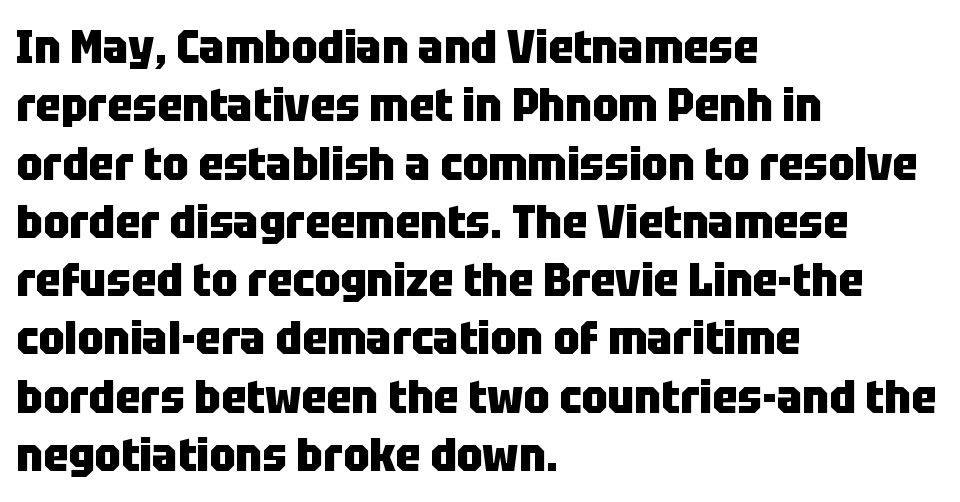
{"serif": "no", "italic": "no", "bold": "yes", "weight": "heavy", "width": "condensed", "stroke_contrast": "low", "x_height": "large", "monospaced": "no", "underline": "no", "align": "left", "line_spacing_ratio": 1.24, "letter_spacing": "normal", "letter_spacing_em": 0.0, "glyph_px": 47}
